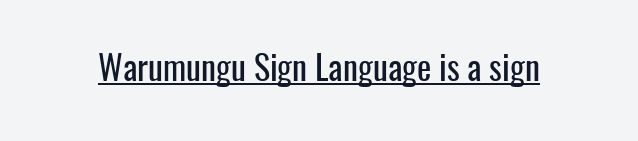
The image shows 34 px condensed sans-serif type, upright; set normal letter spacing, underlined; low stroke contrast and a medium x-height.
